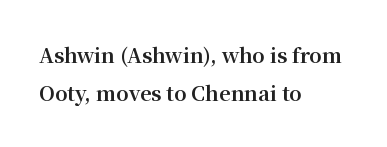
Q: Is the text bold? A: Yes.
Q: Is the text italic (slanted)? A: No, it is upright.
Q: Is the text underlined? A: No.
Q: How is the paragraph aligned? A: Left-aligned.
Q: Is the spacing between letters normal or unusually wide? A: Normal.
Q: Is the spacing between lines tight, normal or loose? A: Loose.
